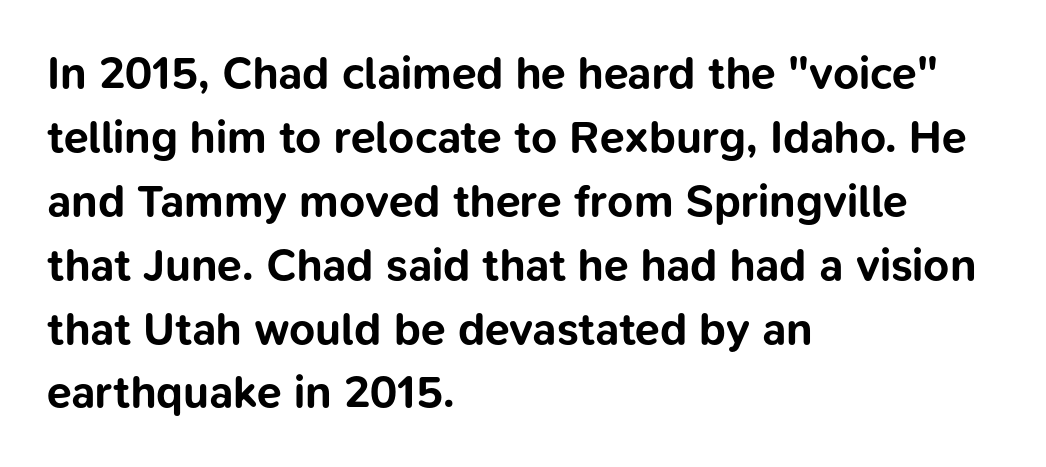
The image shows 45 px bold sans-serif type, upright; set left-aligned, normal line spacing (1.42x), normal letter spacing, not underlined; low stroke contrast and a medium x-height.
